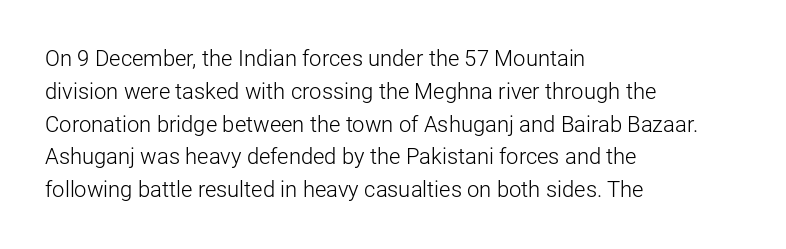
The image shows 22 px text type, upright; set left-aligned, normal line spacing (1.49x), normal letter spacing, not underlined.
